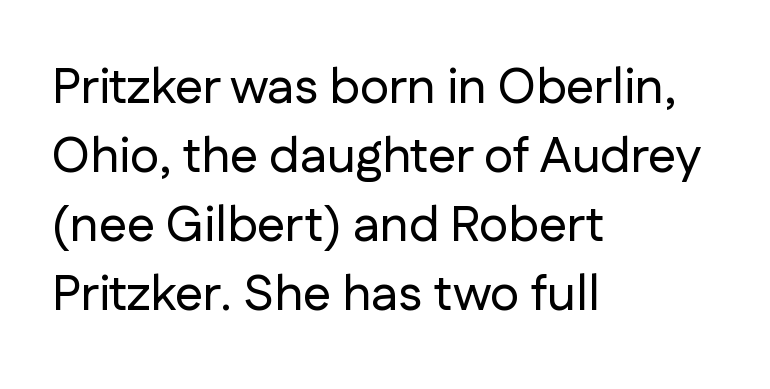
Q: Is the text italic (slanted)? A: No, it is upright.
Q: Is the typeface a serif or a sans-serif typeface? A: Sans-serif.
Q: Is the text underlined? A: No.
Q: How is the paragraph aligned? A: Left-aligned.
Q: Is the spacing between letters normal or unusually wide? A: Normal.
Q: Is the spacing between lines tight, normal or loose? A: Normal.
Q: Width (condensed, normal, or wide)? A: Normal.
Q: Stroke contrast? A: Low.
Q: x-height? A: Medium.
Q: Monospaced? A: No.
